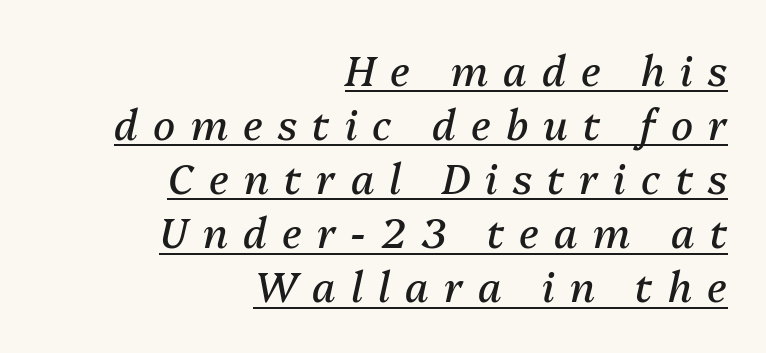
The image shows 41 px regular-weight type, italic (leaning right); set right-aligned, normal line spacing (1.32x), unusually wide letter spacing (+0.37 em), underlined; medium stroke contrast and a medium x-height.
